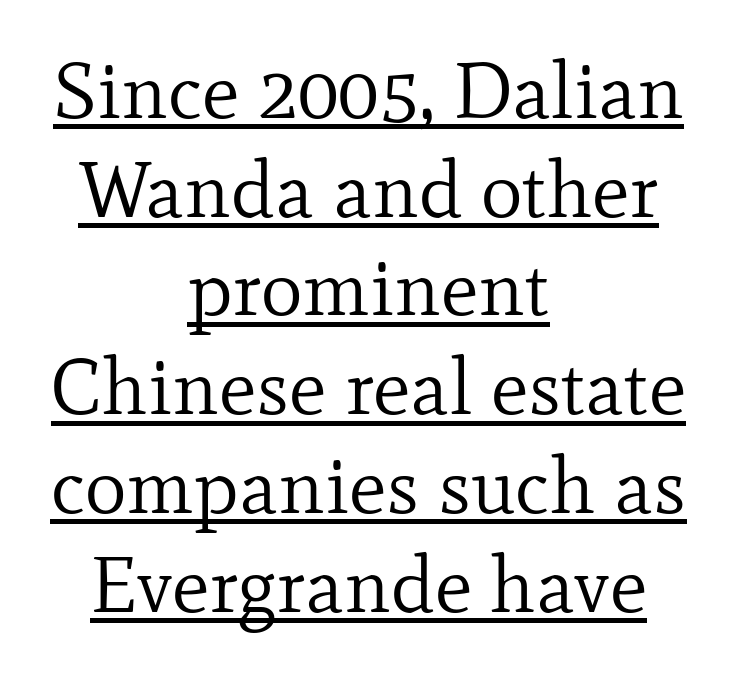
{"serif": "yes", "italic": "no", "bold": "no", "weight": "regular", "width": "normal", "stroke_contrast": "low", "x_height": "small", "monospaced": "no", "underline": "yes", "align": "center", "line_spacing": "normal", "line_spacing_ratio": 1.25, "letter_spacing": "normal", "letter_spacing_em": 0.0, "glyph_px": 79}
